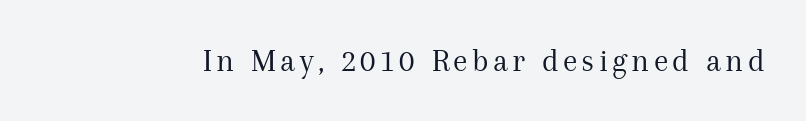
{"serif": "yes", "italic": "no", "bold": "no", "weight": "regular", "width": "normal", "stroke_contrast": "medium", "x_height": "medium", "monospaced": "no", "underline": "no", "glyph_px": 33}
